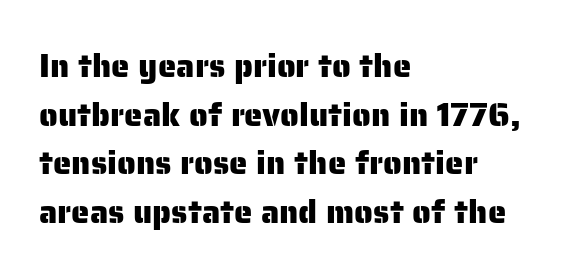
Q: Is the text italic (slanted)? A: No, it is upright.
Q: Is the typeface a serif or a sans-serif typeface? A: Sans-serif.
Q: Is the text underlined? A: No.
Q: How is the paragraph aligned? A: Left-aligned.
Q: Is the spacing between letters normal or unusually wide? A: Normal.
Q: Is the spacing between lines tight, normal or loose? A: Normal.
Q: Width (condensed, normal, or wide)? A: Normal.
Q: Stroke contrast? A: Low.
Q: x-height? A: Medium.
Q: Monospaced? A: No.
